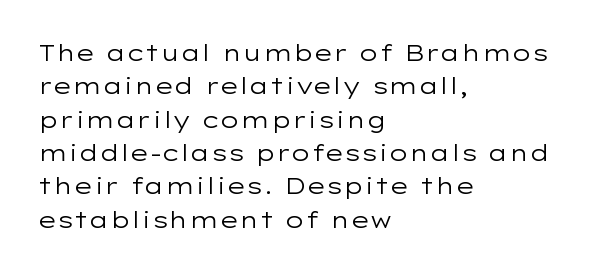
The image shows 23 px text type, upright; set left-aligned, normal line spacing (1.45x), normal letter spacing, not underlined.
